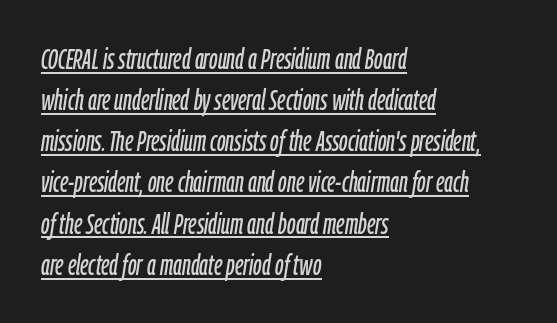
Emphasis-style slanted type is in use. Regular leading. Casual observation: everything's shoved over to the left. Tracking value appears to be zero — textbook default spacing. Each line of the rendering has a horizontal stroke beneath the glyphs.
